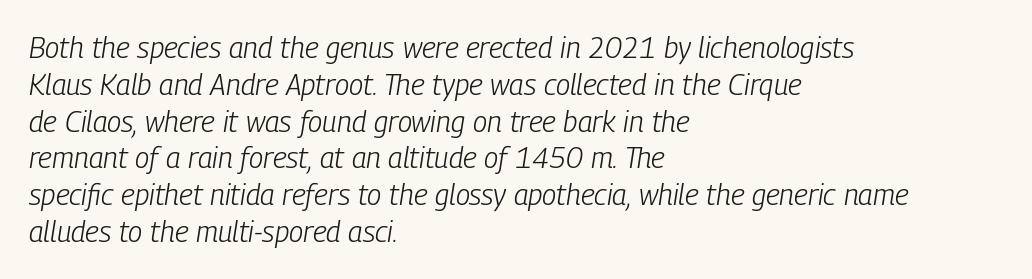
{"italic": "yes", "lean": "right", "slant_degrees": 9, "bold": "no", "weight": "light", "width": "condensed", "stroke_contrast": "low", "x_height": "medium", "monospaced": "no", "underline": "no", "align": "left", "line_spacing": "normal", "line_spacing_ratio": 1.27, "letter_spacing": "normal", "letter_spacing_em": 0.0, "glyph_px": 29}
